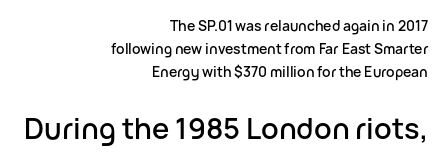
Compared with a flush-left layout, this one pins lines to the opposite, right side. The space beneath each line is pristine and unruled. Spacing between characters is what you'd get straight out of the box. The glyphs in this specimen are sans serif.
